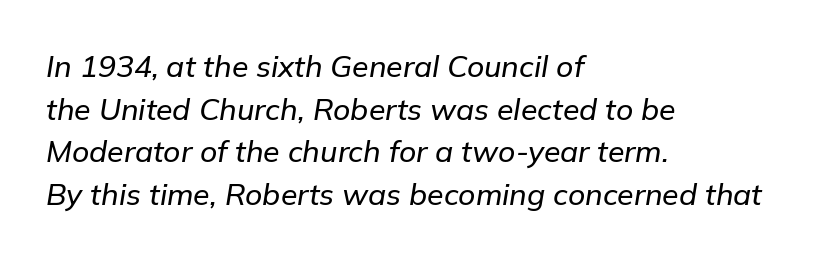
{"italic": "yes", "lean": "right", "slant_degrees": 9, "width": "normal", "stroke_contrast": "low", "x_height": "medium", "monospaced": "no", "underline": "no", "align": "left", "line_spacing": "normal", "line_spacing_ratio": 1.42, "letter_spacing": "normal", "letter_spacing_em": 0.0, "glyph_px": 30}
